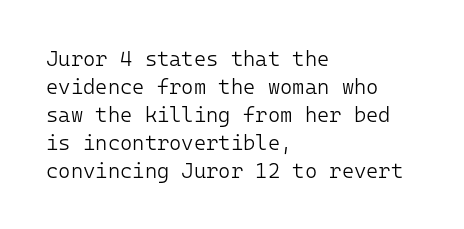
The image shows 21 px text type, upright; set left-aligned, normal line spacing (1.33x), normal letter spacing, not underlined.
